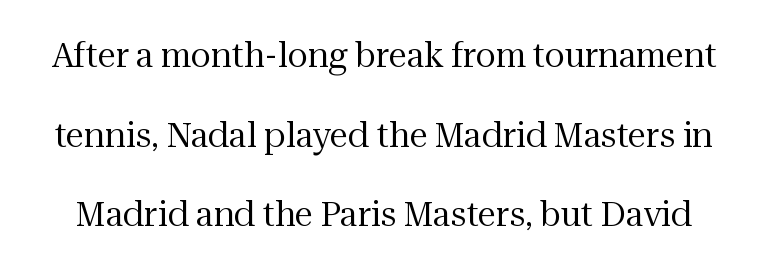
Q: Is the text bold? A: No.
Q: Is the text italic (slanted)? A: No, it is upright.
Q: Is the typeface a serif or a sans-serif typeface? A: Serif.
Q: Is the text underlined? A: No.
Q: Is the spacing between letters normal or unusually wide? A: Normal.
Q: Is the spacing between lines tight, normal or loose? A: Loose.
Q: Width (condensed, normal, or wide)? A: Normal.
Q: Stroke contrast? A: Medium.
Q: x-height? A: Medium.
Q: Monospaced? A: No.
